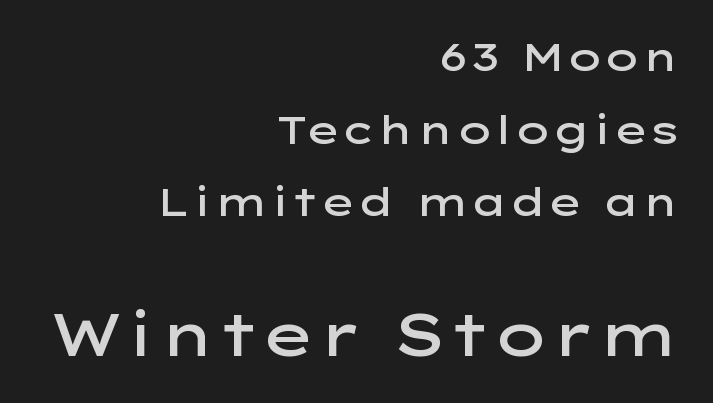
Spacing verdict: proportional, widths tailored to each character. Notice the strokes are somewhat thickened but not fully heavy: this is a semibold. Right-aligned paragraph, ragged on the left. Standard letterfit; no display-style spreading of the glyphs. This is roman type, the default non-slanted kind. The strip under each line holds only bare page.
